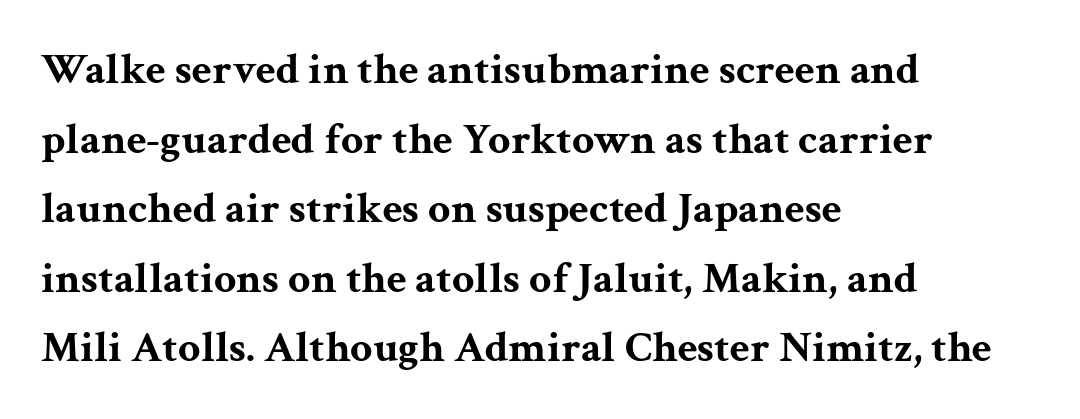
{"serif": "yes", "italic": "no", "bold": "yes", "weight": "bold", "width": "wide", "stroke_contrast": "medium", "x_height": "medium", "monospaced": "no", "underline": "no", "align": "left", "line_spacing": "normal", "line_spacing_ratio": 1.58, "letter_spacing": "normal", "letter_spacing_em": 0.0, "glyph_px": 44}
